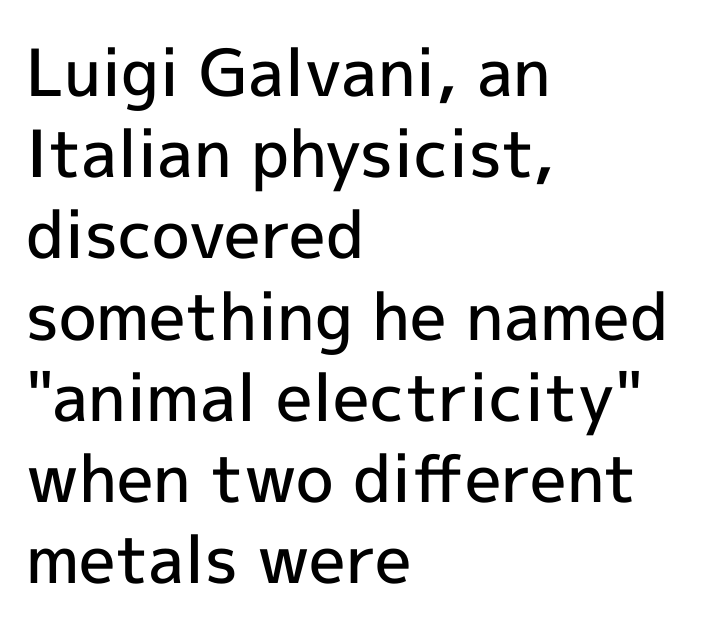
The specimen reads as upright at a glance. The space directly below the letters is spotless. Heft: intermediate — a semibold. A sans-serif font was chosen for this passage.
